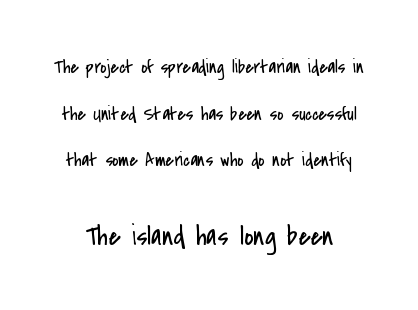
The image shows 28 px regular-weight, condensed sans-serif type, upright; set loose line spacing (2.46x), normal letter spacing, not underlined; the second (bottom) block is 1.47x larger; low stroke contrast and a small x-height.
